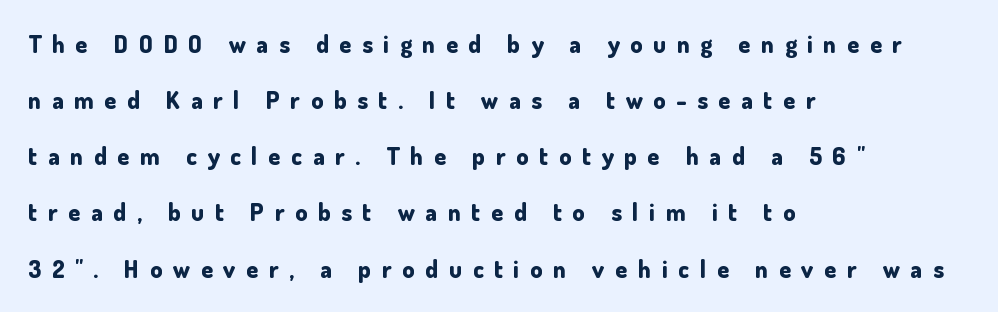
Q: Is the text bold? A: Yes.
Q: Is the text italic (slanted)? A: No, it is upright.
Q: Is the text underlined? A: No.
Q: How is the paragraph aligned? A: Left-aligned.
Q: Is the spacing between letters normal or unusually wide? A: Unusually wide.
Q: Is the spacing between lines tight, normal or loose? A: Loose.
